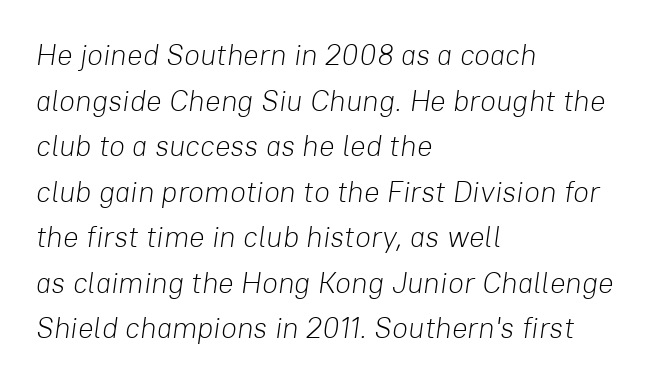
{"italic": "yes", "lean": "right", "slant_degrees": 8, "bold": "no", "weight": "light", "width": "normal", "stroke_contrast": "low", "x_height": "medium", "monospaced": "no", "underline": "no", "align": "left", "line_spacing": "normal", "line_spacing_ratio": 1.57, "letter_spacing": "normal", "letter_spacing_em": 0.0, "glyph_px": 29}
